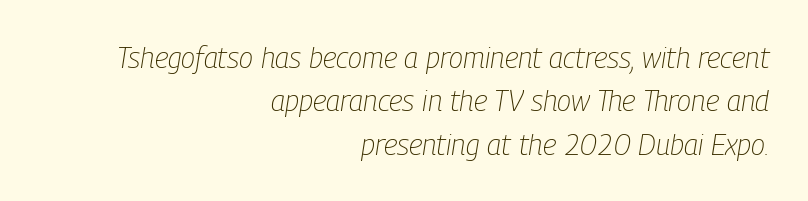
{"italic": "yes", "lean": "right", "slant_degrees": 9, "bold": "no", "weight": "light", "width": "condensed", "stroke_contrast": "low", "x_height": "medium", "monospaced": "no", "underline": "no", "align": "right", "line_spacing": "normal", "line_spacing_ratio": 1.5, "letter_spacing": "normal", "letter_spacing_em": 0.0, "glyph_px": 29}
